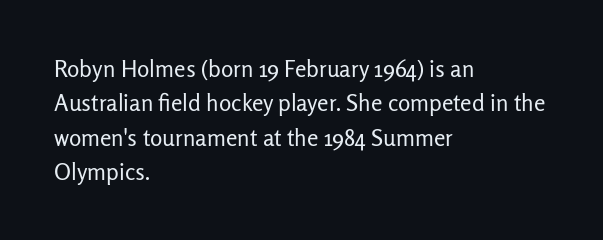
Q: Is the text bold? A: No.
Q: Is the text italic (slanted)? A: No, it is upright.
Q: Is the text underlined? A: No.
Q: How is the paragraph aligned? A: Left-aligned.
Q: Is the spacing between letters normal or unusually wide? A: Normal.
Q: Is the spacing between lines tight, normal or loose? A: Normal.
